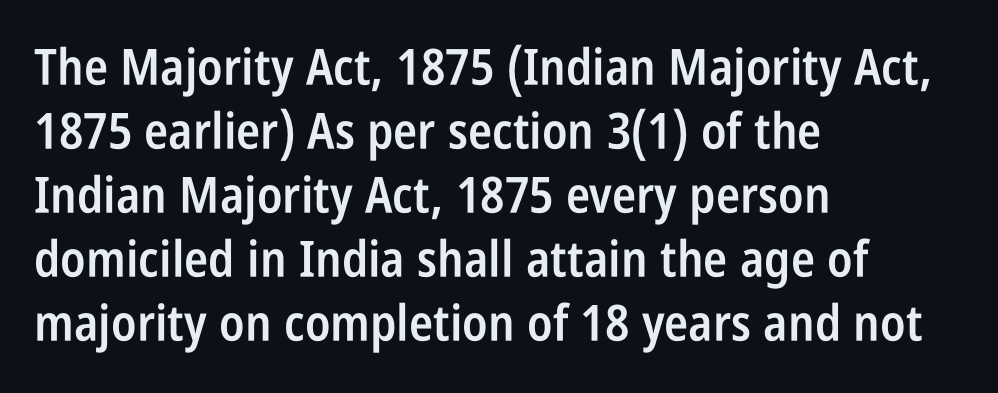
The image shows 50 px semibold, condensed sans-serif type, upright; set left-aligned, normal line spacing (1.28x), normal letter spacing, not underlined; low stroke contrast and a large x-height.
